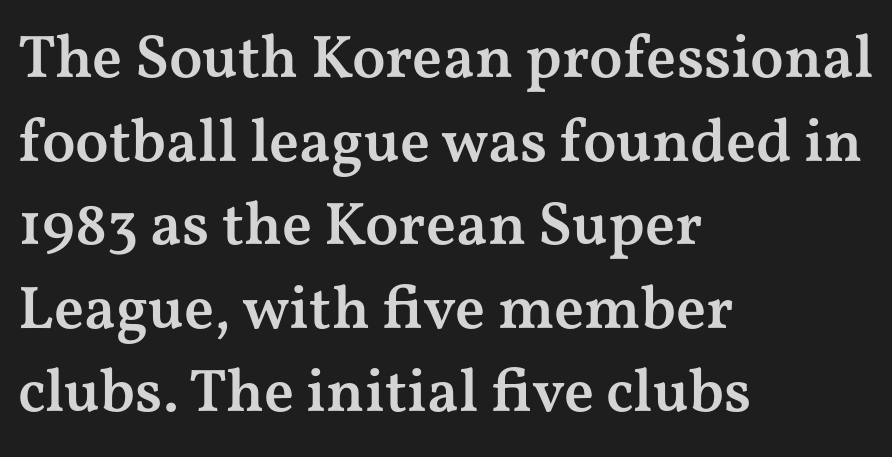
Does the type have serifs? Yes, each stem ends in a small foot. Layout note: lines flush left. Clear beneath every line of the passage. Does extra space separate the letters? No, they use regular spacing.
